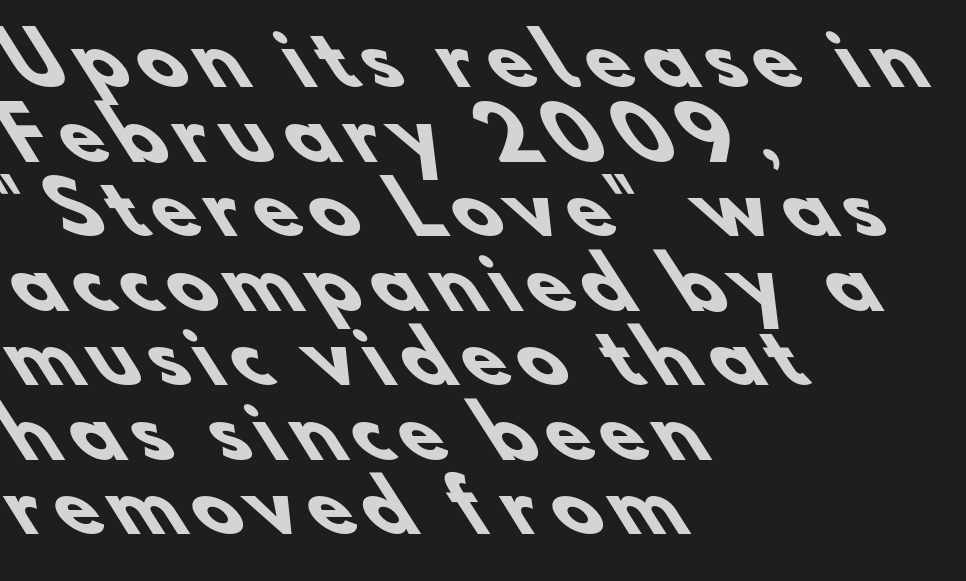
The image shows 71 px heavy sans-serif type; set left-aligned, tight line spacing (1.05x), not underlined; low stroke contrast and a small x-height.
